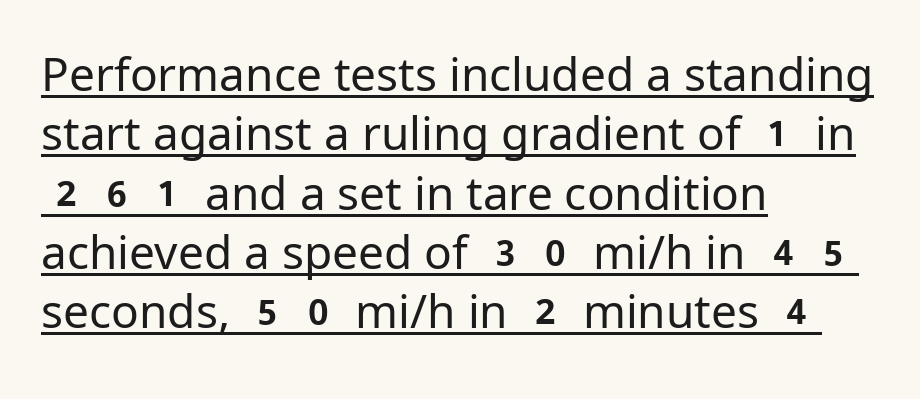
The image shows 46 px regular-weight sans-serif type, upright; set left-aligned, normal line spacing (1.29x), normal letter spacing, underlined; low stroke contrast and a medium x-height.
